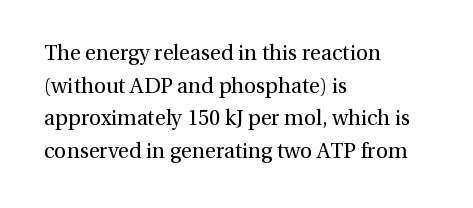
The image shows 21 px text type, upright; set left-aligned, normal line spacing (1.55x), normal letter spacing, not underlined.
